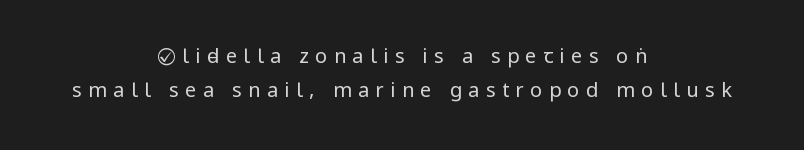
Q: Is the text bold? A: No.
Q: Is the text italic (slanted)? A: No, it is upright.
Q: Is the text underlined? A: No.
Q: How is the paragraph aligned? A: Centered.
Q: Is the spacing between letters normal or unusually wide? A: Unusually wide.
Q: Is the spacing between lines tight, normal or loose? A: Normal.
